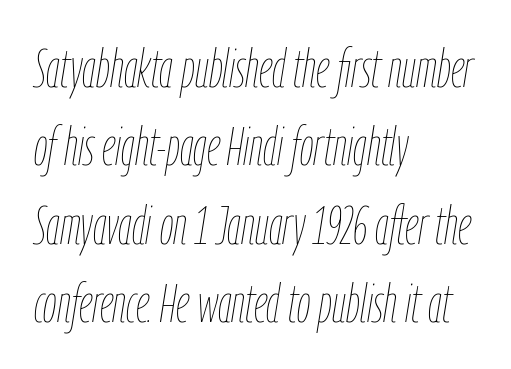
The image shows 54 px thin, condensed type, italic (leaning right); set left-aligned, normal line spacing (1.45x), normal letter spacing, not underlined; low stroke contrast and a medium x-height.
